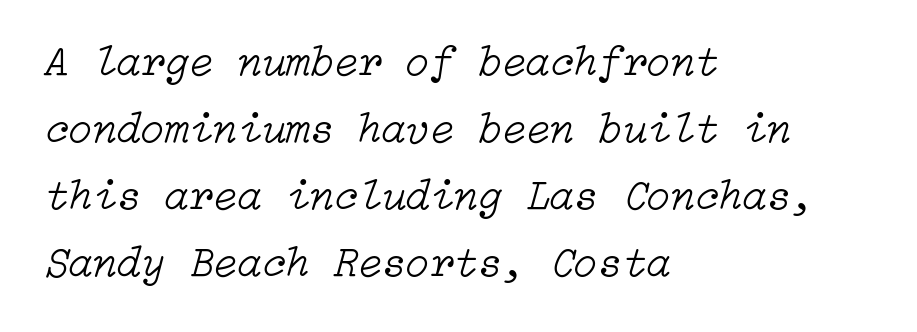
Q: Is the text bold? A: No.
Q: Is the text italic (slanted)? A: Yes, it leans right by about 15 degrees.
Q: Is the text underlined? A: No.
Q: How is the paragraph aligned? A: Left-aligned.
Q: Is the spacing between letters normal or unusually wide? A: Normal.
Q: Is the spacing between lines tight, normal or loose? A: Normal.
Q: Width (condensed, normal, or wide)? A: Normal.
Q: Stroke contrast? A: Low.
Q: x-height? A: Medium.
